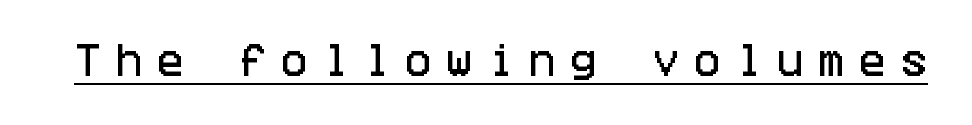
The image shows 35 px condensed sans-serif type, upright; set unusually wide letter spacing (+0.43 em), underlined; low stroke contrast and a large x-height.
